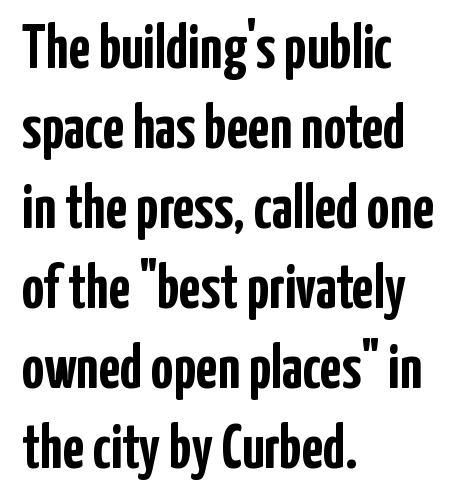
{"serif": "no", "italic": "no", "bold": "yes", "weight": "semibold", "width": "condensed", "stroke_contrast": "low", "x_height": "medium", "monospaced": "no", "underline": "no", "align": "left", "line_spacing": "normal", "line_spacing_ratio": 1.29, "letter_spacing": "normal", "letter_spacing_em": 0.0, "glyph_px": 62}
